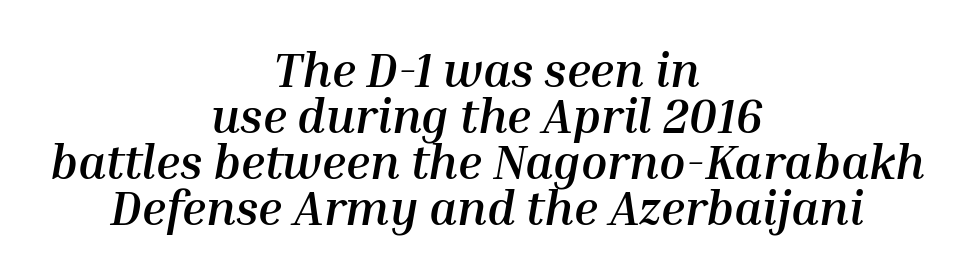
The image shows 48 px semibold type, italic (leaning right); set centered, tight line spacing (0.96x), normal letter spacing, not underlined; medium stroke contrast and a medium x-height.
